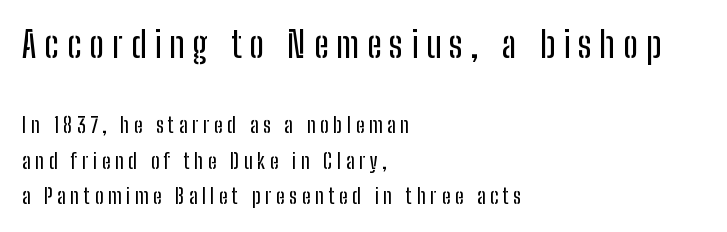
This sample has the flowing, uneven cadence of proportional lettering. All the whitespace from short lines collects on the right. When letters stand straight like this, we call the style roman or upright. Which of the two is more prominent by size? The first, at the top. Loose tracking; the words dissolve into strings of separated letters. Typographically, this falls in the sans-serif category.
